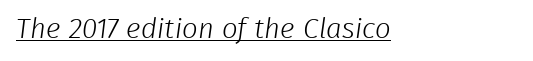
{"serif": "no", "bold": "no", "weight": "light", "width": "normal", "stroke_contrast": "low", "x_height": "medium", "monospaced": "no", "underline": "yes", "align": "left", "letter_spacing": "normal", "letter_spacing_em": 0.0, "glyph_px": 28}
